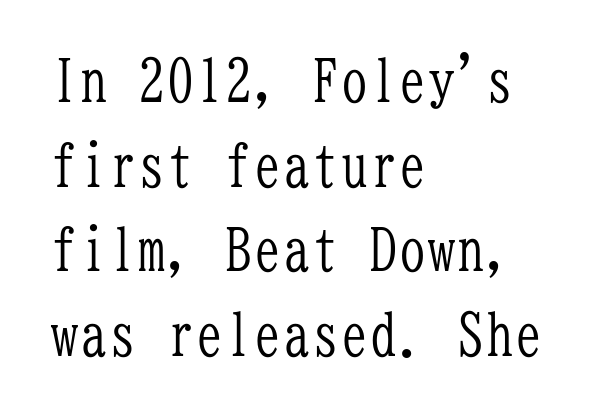
The passage shown is not underscored anywhere. Horizontal bands of white between lines are of average thickness. Examine the stroke ends and you'll spot serifs. Students, note that the glyphs here touch the page at normal intervals.
